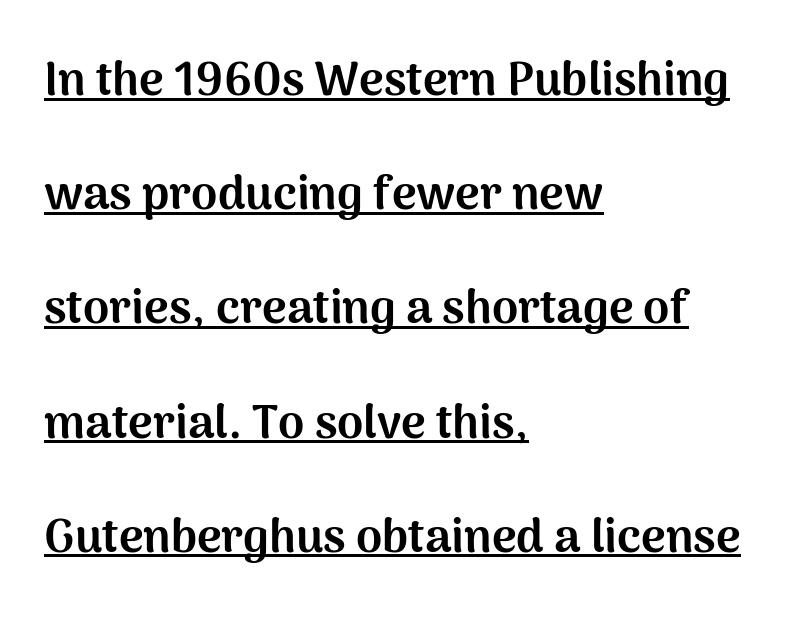
Think of a printed novel: that variable character pitch is what you see here. One glance says open: line gaps are wider than usual. Tall strokes in this sample are plumb rather than angled. How are the letters spaced? Ordinarily, with no added tracking. Look at the bottom of the vertical strokes: they stop flat, with no serifs. Honestly, the underline is the first thing you notice here.
